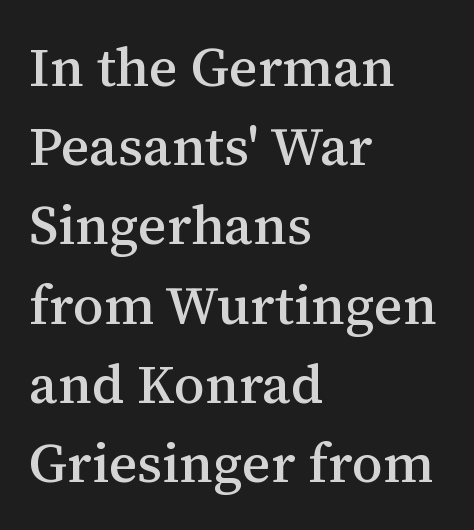
Q: Is the text italic (slanted)? A: No, it is upright.
Q: Is the typeface a serif or a sans-serif typeface? A: Serif.
Q: Is the text underlined? A: No.
Q: How is the paragraph aligned? A: Left-aligned.
Q: Is the spacing between letters normal or unusually wide? A: Normal.
Q: Is the spacing between lines tight, normal or loose? A: Normal.
Q: Width (condensed, normal, or wide)? A: Normal.
Q: Stroke contrast? A: Medium.
Q: x-height? A: Medium.
Q: Monospaced? A: No.
